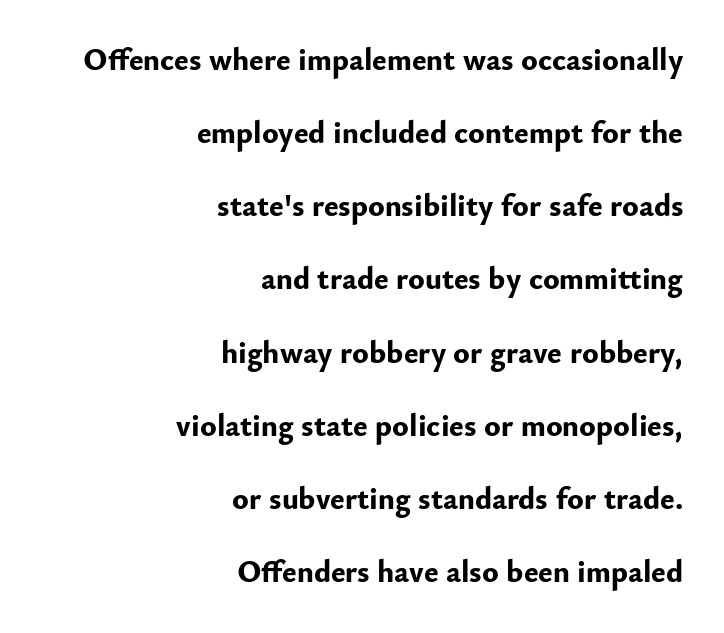
Q: Is the text bold? A: Yes.
Q: Is the text italic (slanted)? A: No, it is upright.
Q: Is the typeface a serif or a sans-serif typeface? A: Sans-serif.
Q: Is the text underlined? A: No.
Q: How is the paragraph aligned? A: Right-aligned.
Q: Is the spacing between letters normal or unusually wide? A: Normal.
Q: Is the spacing between lines tight, normal or loose? A: Loose.
Q: Width (condensed, normal, or wide)? A: Normal.
Q: Stroke contrast? A: Low.
Q: x-height? A: Small.
Q: Monospaced? A: No.
